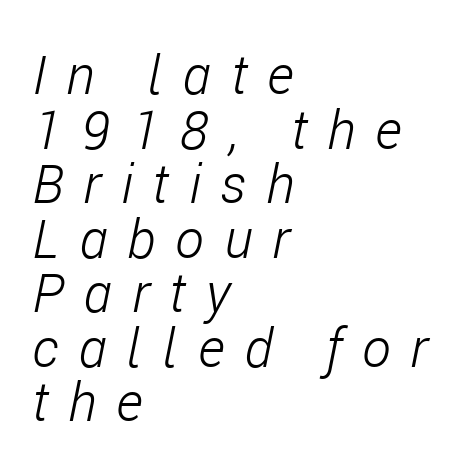
The image shows 54 px light, condensed type, italic (leaning right); set left-aligned, tight line spacing (1.01x), unusually wide letter spacing (+0.37 em), not underlined; low stroke contrast and a medium x-height.
